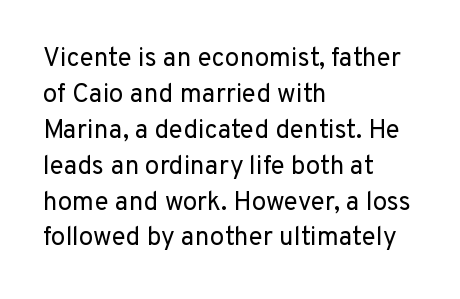
The image shows 26 px text type, upright; set left-aligned, normal line spacing (1.38x), normal letter spacing, not underlined.
